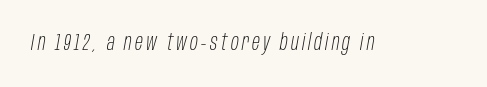
{"italic": "yes", "lean": "right", "slant_degrees": 10, "bold": "no", "underline": "no", "glyph_px": 23}
